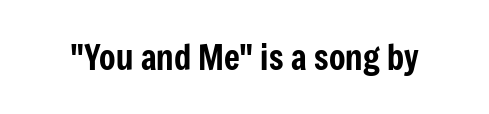
Q: Is the text italic (slanted)? A: No, it is upright.
Q: Is the typeface a serif or a sans-serif typeface? A: Sans-serif.
Q: Is the text underlined? A: No.
Q: Is the spacing between letters normal or unusually wide? A: Normal.
Q: Width (condensed, normal, or wide)? A: Condensed.
Q: Stroke contrast? A: Low.
Q: x-height? A: Medium.
Q: Monospaced? A: No.
